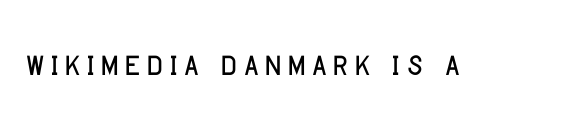
Q: Is the text italic (slanted)? A: No, it is upright.
Q: Is the typeface a serif or a sans-serif typeface? A: Sans-serif.
Q: Is the text underlined? A: No.
Q: Width (condensed, normal, or wide)? A: Condensed.
Q: Stroke contrast? A: Low.
Q: x-height? A: Large.
Q: Monospaced? A: No.
